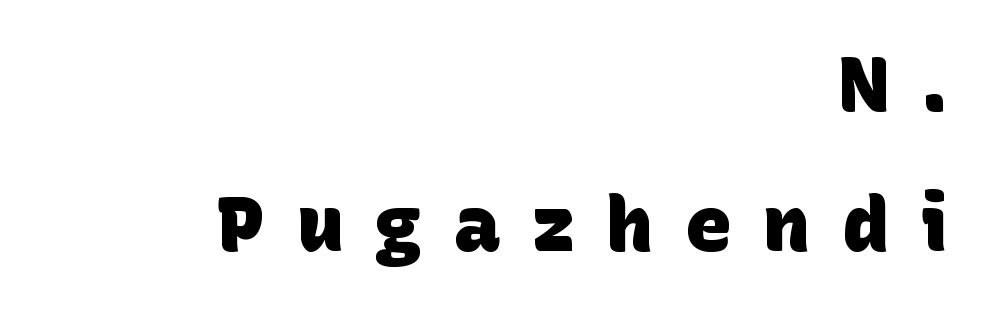
Check the space under the baseline: it is left empty. Inter-character spacing is expanded well beyond the font's built-in metrics. Typeset ragged left — the right edge is the straight one. The letters advance in unequal steps, a hallmark of proportional type.
